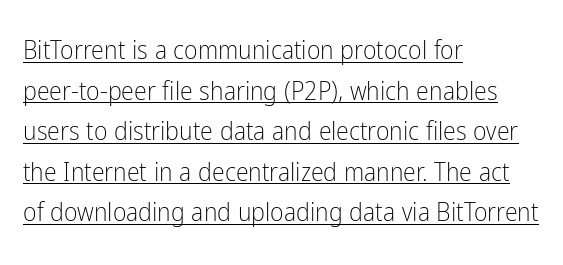
Notice how descenders clear the ascenders below comfortably — that's standard leading. The font is comparable to plain body text, perhaps lighter. The horizontal fit of the characters is conventional and even. Designer's note — italics off, roman on. Horizontally, the lines are justified to the leading edge only. This rendering features underlined lettering.
